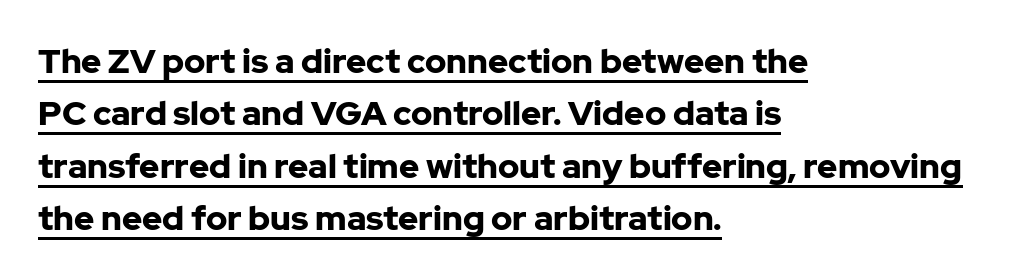
Q: Is the text bold? A: Yes.
Q: Is the text italic (slanted)? A: No, it is upright.
Q: Is the typeface a serif or a sans-serif typeface? A: Sans-serif.
Q: Is the text underlined? A: Yes.
Q: How is the paragraph aligned? A: Left-aligned.
Q: Is the spacing between letters normal or unusually wide? A: Normal.
Q: Is the spacing between lines tight, normal or loose? A: Normal.
Q: Width (condensed, normal, or wide)? A: Normal.
Q: Stroke contrast? A: Low.
Q: x-height? A: Medium.
Q: Monospaced? A: No.
